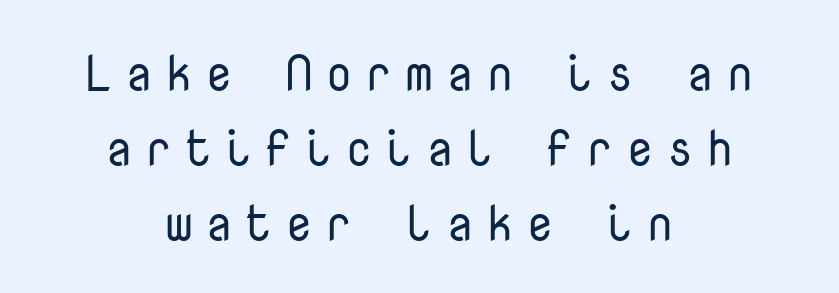
The image shows 50 px regular-weight sans-serif type, upright, monospaced; set centered, normal line spacing (1.5x), unusually wide letter spacing (+0.24 em), not underlined; low stroke contrast and a medium x-height.
